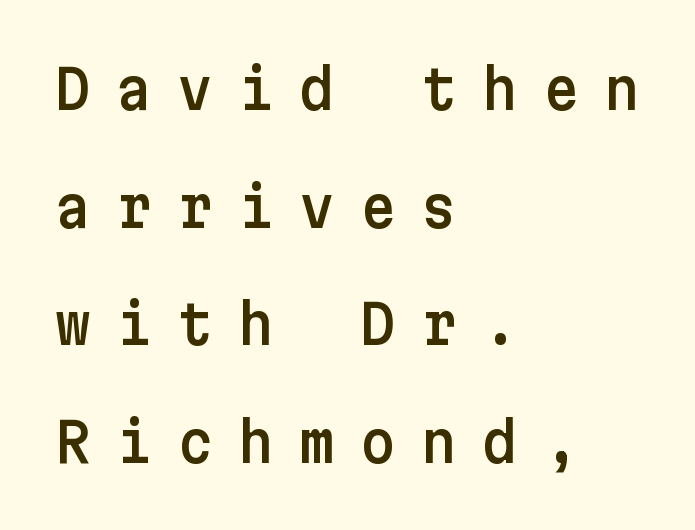
{"serif": "no", "italic": "no", "width": "normal", "stroke_contrast": "low", "x_height": "medium", "underline": "no", "align": "left", "line_spacing": "loose", "line_spacing_ratio": 2.14, "letter_spacing": "wide", "letter_spacing_em": 0.46, "glyph_px": 55}
